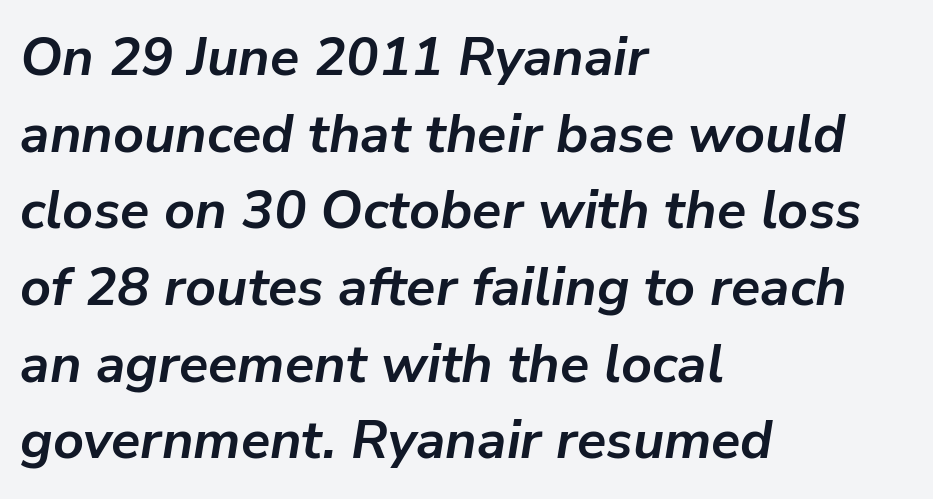
In terms of posture, this sample is oblique. You could not count columns in this text — the font is proportionally spaced. Vertical spacing — default. Letter spacing: default. Heavy, bold letterforms.
